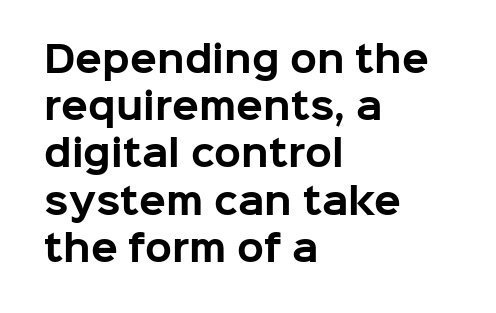
{"serif": "no", "italic": "no", "bold": "yes", "weight": "bold", "width": "normal", "stroke_contrast": "low", "x_height": "medium", "monospaced": "no", "underline": "no", "align": "left", "line_spacing": "normal", "line_spacing_ratio": 1.35, "letter_spacing": "normal", "letter_spacing_em": 0.0, "glyph_px": 35}
